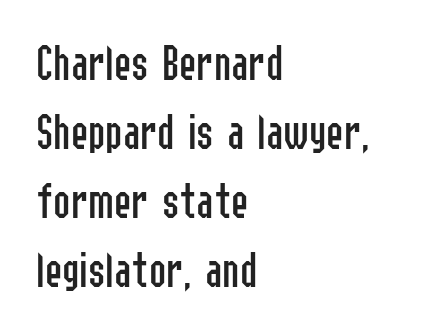
{"serif": "no", "italic": "no", "bold": "no", "weight": "regular", "width": "condensed", "stroke_contrast": "low", "x_height": "medium", "monospaced": "no", "underline": "no", "align": "left", "line_spacing": "normal", "line_spacing_ratio": 1.33, "letter_spacing": "normal", "letter_spacing_em": 0.0, "glyph_px": 52}
